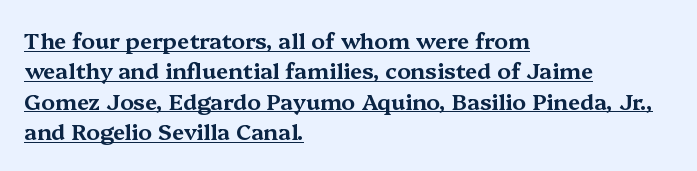
Q: Is the text italic (slanted)? A: No, it is upright.
Q: Is the text underlined? A: Yes.
Q: How is the paragraph aligned? A: Left-aligned.
Q: Is the spacing between letters normal or unusually wide? A: Normal.
Q: Is the spacing between lines tight, normal or loose? A: Normal.
